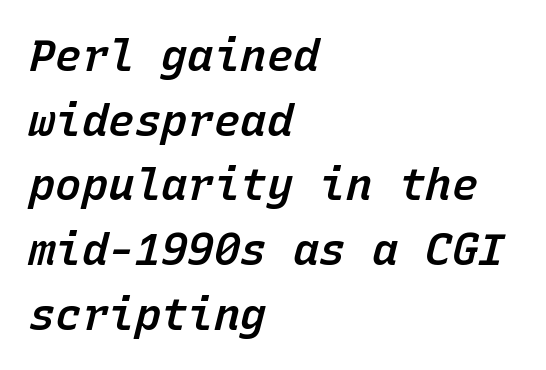
The paragraph has a hard left edge and a soft right edge. The lines sit at an ordinary, default distance from one another. These words are printed semibold, heavier than regular yet not bold. Would a proofreader flag this as italicized? Yes. Anything drawn beneath the words? Only blank space. Do the characters align in a grid? Yes, the font is monospaced.
